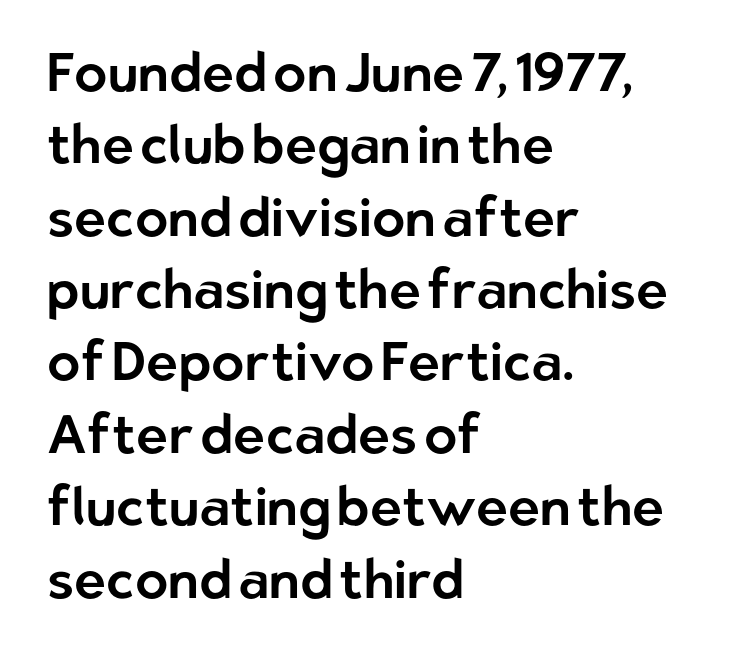
The image shows 54 px sans-serif type, upright; set left-aligned, normal line spacing (1.34x), normal letter spacing, not underlined; low stroke contrast and a medium x-height.
